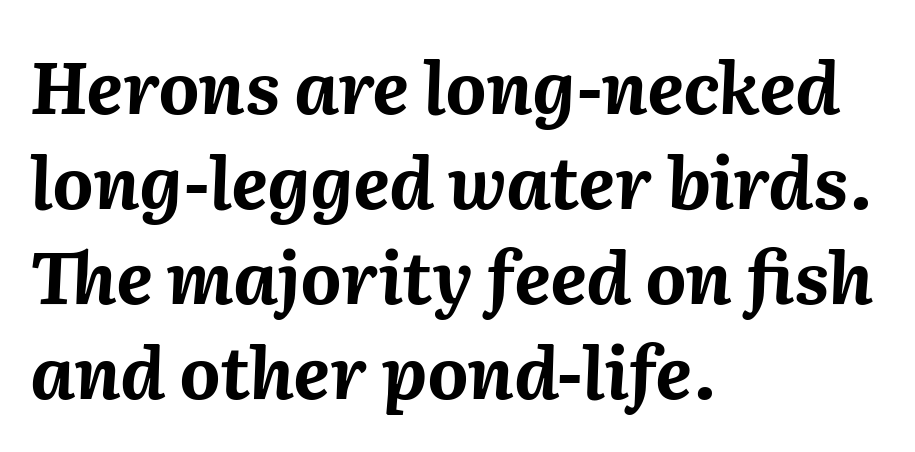
{"italic": "yes", "lean": "right", "slant_degrees": 2, "bold": "yes", "weight": "bold", "width": "normal", "stroke_contrast": "medium", "x_height": "medium", "monospaced": "no", "underline": "no", "align": "left", "line_spacing": "normal", "line_spacing_ratio": 1.34, "letter_spacing": "normal", "letter_spacing_em": 0.0, "glyph_px": 71}
